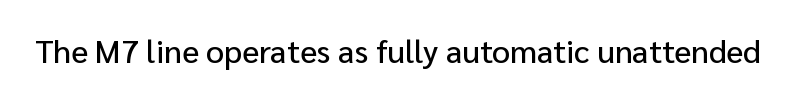
{"serif": "no", "italic": "no", "width": "normal", "stroke_contrast": "low", "x_height": "medium", "monospaced": "no", "underline": "no", "letter_spacing": "normal", "letter_spacing_em": 0.0, "glyph_px": 32}
